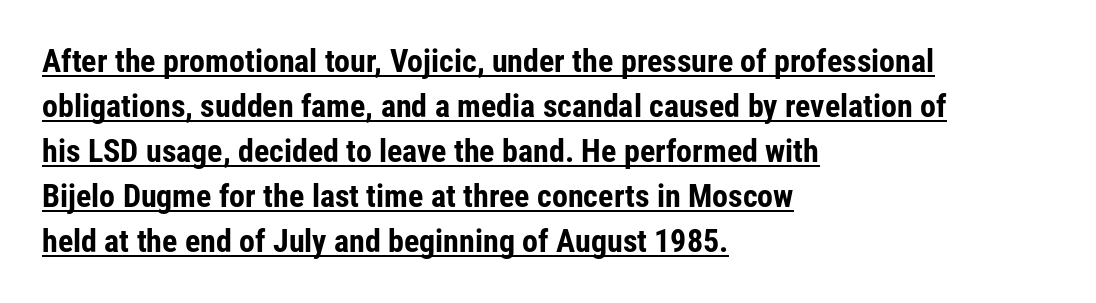
{"serif": "no", "italic": "no", "bold": "yes", "weight": "bold", "width": "condensed", "stroke_contrast": "low", "x_height": "medium", "monospaced": "no", "underline": "yes", "align": "left", "line_spacing": "normal", "line_spacing_ratio": 1.41, "letter_spacing": "normal", "letter_spacing_em": 0.0, "glyph_px": 32}
